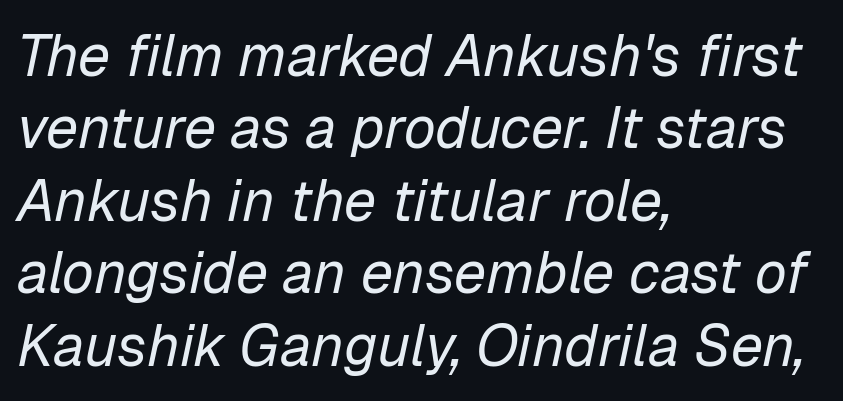
Posture: slanted. The face used here is rendered with its standard letterfit. The rows are spaced the way most documents space them. The typeface has the unassuming heft of standard copy or less. Is this a fixed-width face? No — the glyphs have proportional, varying widths. A bare baseline throughout the passage.
